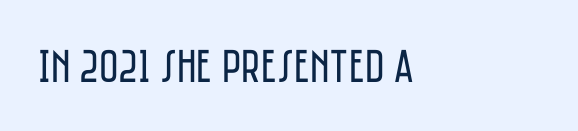
Q: Is the text bold? A: No.
Q: Is the text italic (slanted)? A: No, it is upright.
Q: Is the typeface a serif or a sans-serif typeface? A: Sans-serif.
Q: Is the text underlined? A: No.
Q: How is the paragraph aligned? A: Left-aligned.
Q: Is the spacing between letters normal or unusually wide? A: Normal.
Q: Width (condensed, normal, or wide)? A: Condensed.
Q: Stroke contrast? A: Low.
Q: x-height? A: Large.
Q: Monospaced? A: No.
